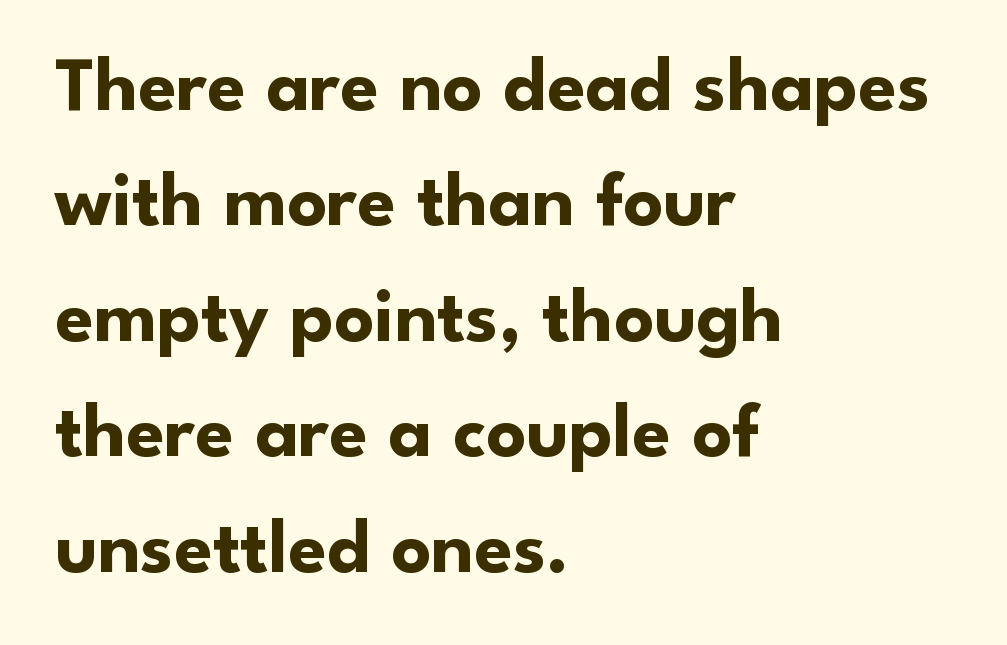
The image shows 78 px bold sans-serif type, upright; set left-aligned, normal line spacing (1.48x), normal letter spacing, not underlined; low stroke contrast and a small x-height.
